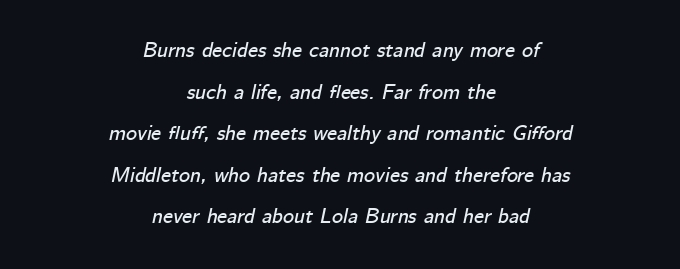
Q: Is the text italic (slanted)? A: Yes, it leans right by about 12 degrees.
Q: Is the text underlined? A: No.
Q: How is the paragraph aligned? A: Centered.
Q: Is the spacing between letters normal or unusually wide? A: Normal.
Q: Is the spacing between lines tight, normal or loose? A: Loose.
